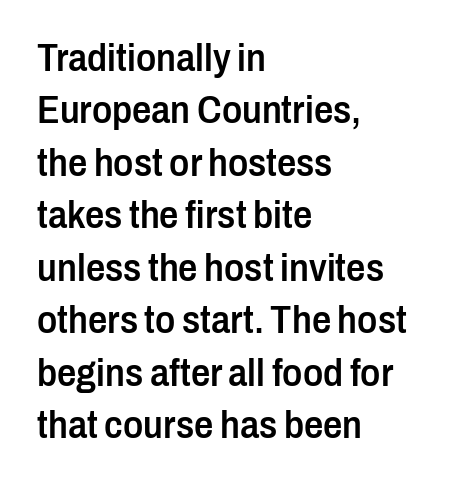
The image shows 38 px semibold, condensed sans-serif type, upright; set left-aligned, normal line spacing (1.38x), normal letter spacing, not underlined; low stroke contrast and a medium x-height.
